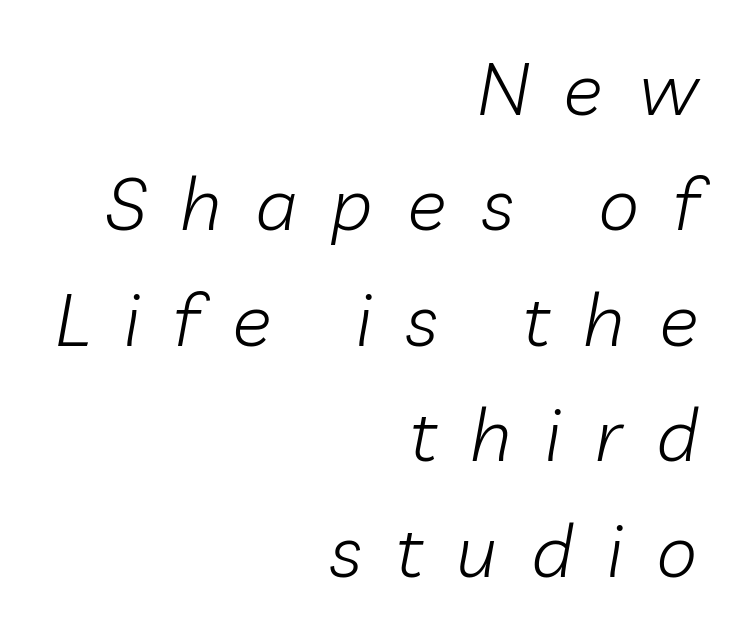
{"italic": "yes", "lean": "right", "slant_degrees": 10, "bold": "no", "weight": "light", "width": "normal", "stroke_contrast": "low", "x_height": "medium", "monospaced": "no", "underline": "no", "align": "right", "line_spacing": "normal", "line_spacing_ratio": 1.56, "letter_spacing": "wide", "letter_spacing_em": 0.46, "glyph_px": 74}
